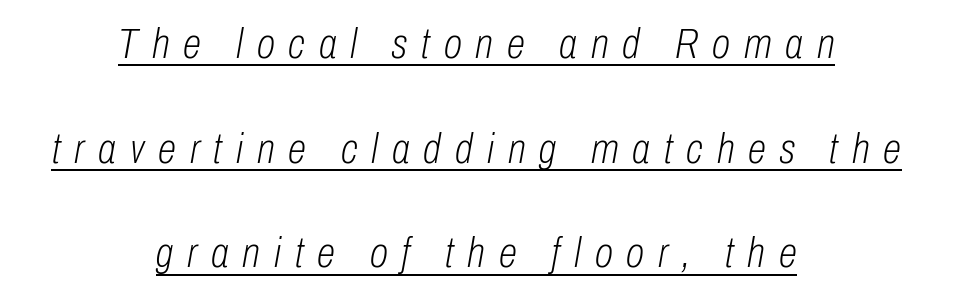
The image shows 42 px light, condensed type, italic (leaning right); set centered, loose line spacing (2.49x), unusually wide letter spacing (+0.33 em), underlined; low stroke contrast and a medium x-height.
